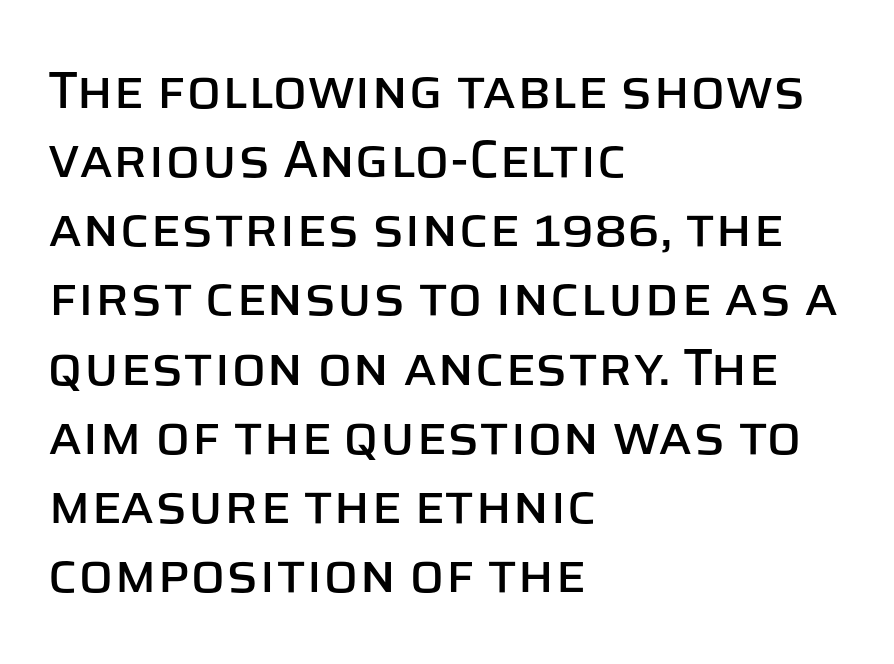
Here the designer chose a conventional face with non-uniform glyph widths. The glyphs in this specimen are sans serif. Interline gaps are of average width in this sample. Vertical strokes here are truly vertical. Beneath every word, the page is bare. The paragraph has a hard left edge and a soft right edge.
